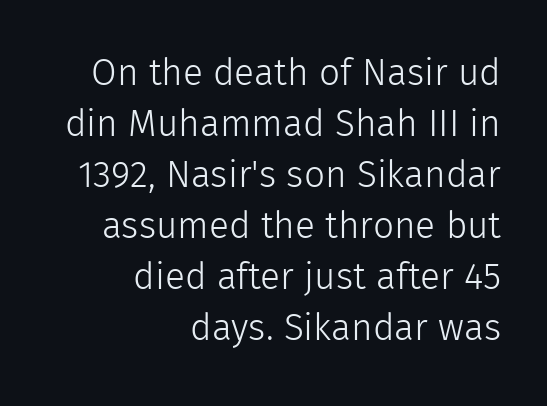
Q: Is the text bold? A: No.
Q: Is the text italic (slanted)? A: No, it is upright.
Q: Is the typeface a serif or a sans-serif typeface? A: Sans-serif.
Q: Is the text underlined? A: No.
Q: How is the paragraph aligned? A: Right-aligned.
Q: Is the spacing between letters normal or unusually wide? A: Normal.
Q: Is the spacing between lines tight, normal or loose? A: Normal.
Q: Width (condensed, normal, or wide)? A: Normal.
Q: x-height? A: Medium.
Q: Monospaced? A: No.
